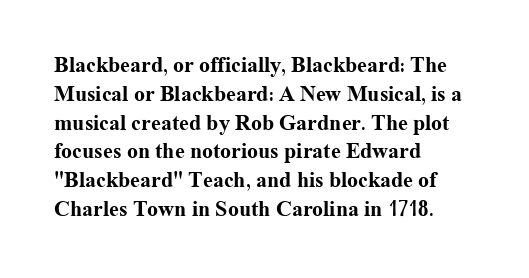
The image shows 22 px bold type, upright; set left-aligned, normal line spacing (1.31x), normal letter spacing, not underlined.
